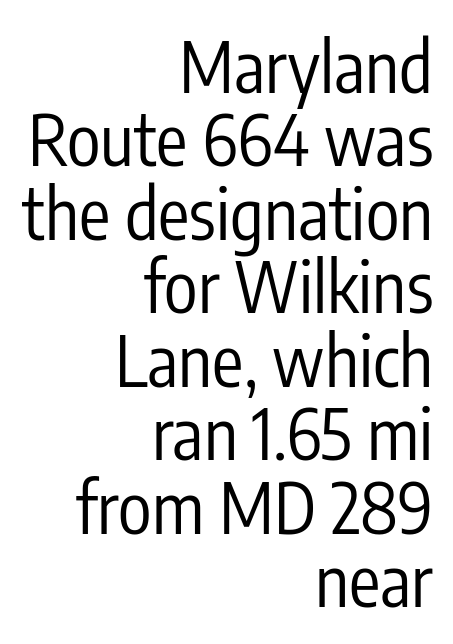
{"serif": "no", "italic": "no", "bold": "no", "weight": "regular", "width": "condensed", "stroke_contrast": "low", "x_height": "medium", "monospaced": "no", "underline": "no", "align": "right", "line_spacing": "tight", "line_spacing_ratio": 1.05, "letter_spacing": "normal", "letter_spacing_em": 0.0, "glyph_px": 70}
